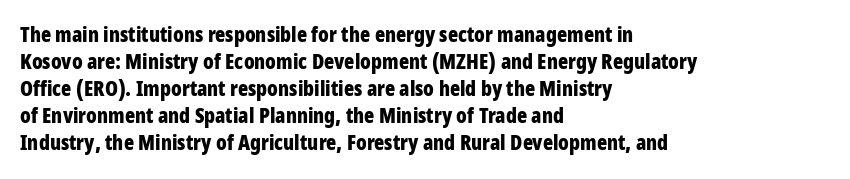
The image shows 21 px bold type, upright; set left-aligned, normal line spacing (1.29x), normal letter spacing, not underlined.
